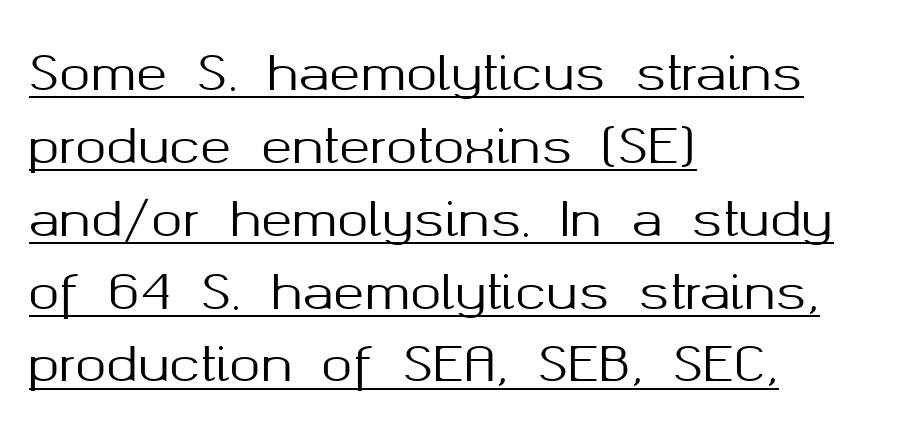
Q: Is the text italic (slanted)? A: No, it is upright.
Q: Is the typeface a serif or a sans-serif typeface? A: Sans-serif.
Q: Is the text underlined? A: Yes.
Q: How is the paragraph aligned? A: Left-aligned.
Q: Is the spacing between letters normal or unusually wide? A: Normal.
Q: Is the spacing between lines tight, normal or loose? A: Normal.
Q: Width (condensed, normal, or wide)? A: Normal.
Q: Stroke contrast? A: Medium.
Q: x-height? A: Medium.
Q: Monospaced? A: No.
